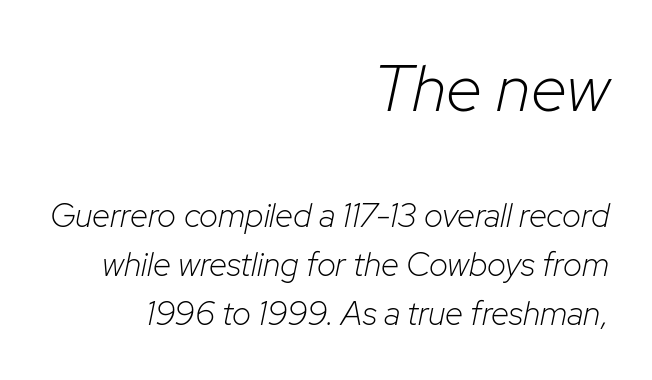
The image shows 66 px light type, italic (leaning right); set right-aligned, normal line spacing (1.48x), normal letter spacing, not underlined; the first (top) block is 2.0x larger; low stroke contrast and a medium x-height.
